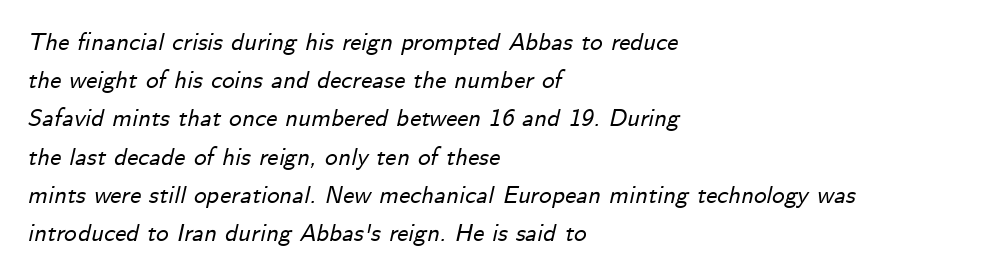
Q: Is the text italic (slanted)? A: Yes, it leans right by about 12 degrees.
Q: Is the text underlined? A: No.
Q: How is the paragraph aligned? A: Left-aligned.
Q: Is the spacing between letters normal or unusually wide? A: Normal.
Q: Is the spacing between lines tight, normal or loose? A: Normal.
